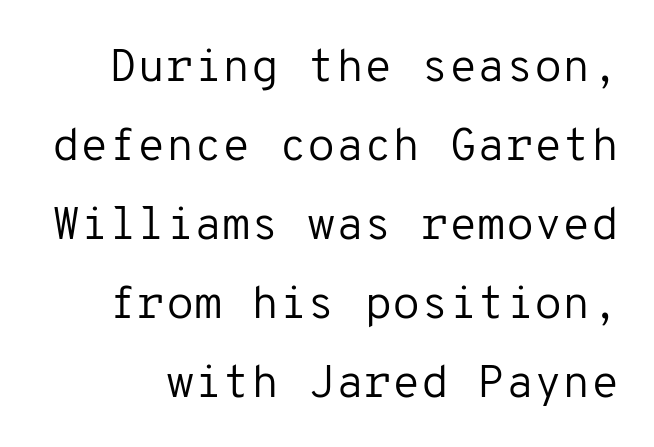
Bare-footed words on every line. There is no visible air inserted between adjacent glyphs. The weight would be labelled regular, book, light, or lighter still. The rendering uses typewriter-style spacing with identical character cells. Serif or sans? Sans — the stroke terminals are bare. The letters stand straight up with perfectly vertical stems.
